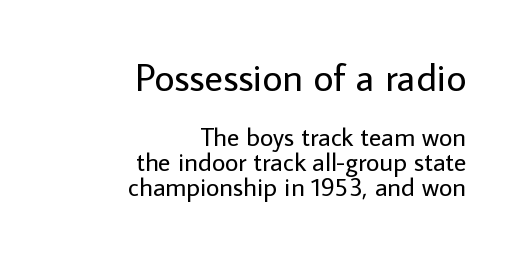
Look at the glyph heights: the upper group is clearly the bigger setting. Honestly, there is no underline to notice here at all. Between one letter and the next there's only the usual sliver of space. Line spacing here is tight. The face looks like a standard text weight, possibly lighter. A roman cut, with each character standing at attention.
